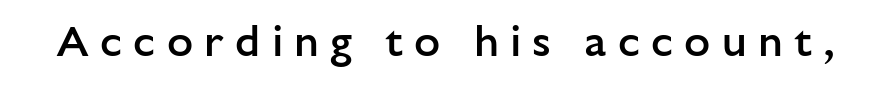
Moderately thickened strokes mark this as semibold type. Posture: upright roman. Bare-footed words on every line. A sans-serif font was chosen for this passage.
